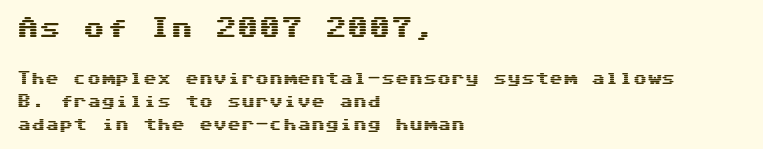
Q: Is the text italic (slanted)? A: No, it is upright.
Q: Is the text underlined? A: No.
Q: How is the paragraph aligned? A: Left-aligned.
Q: Is the spacing between letters normal or unusually wide? A: Normal.
Q: Is the spacing between lines tight, normal or loose? A: Normal.
Q: Which block of text is set in a larger size, the first (top) or the second (bottom)? A: The first (top) one.
